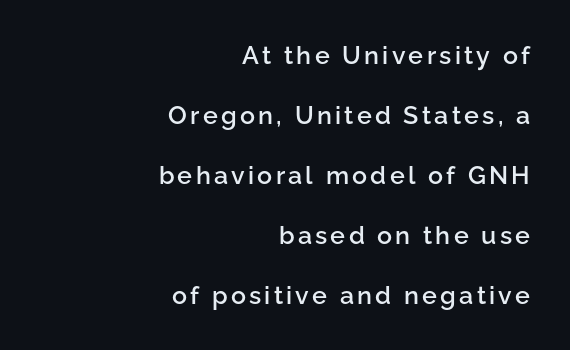
{"italic": "no", "bold": "semi", "underline": "no", "align": "right", "line_spacing": "loose", "line_spacing_ratio": 2.4, "glyph_px": 25}
